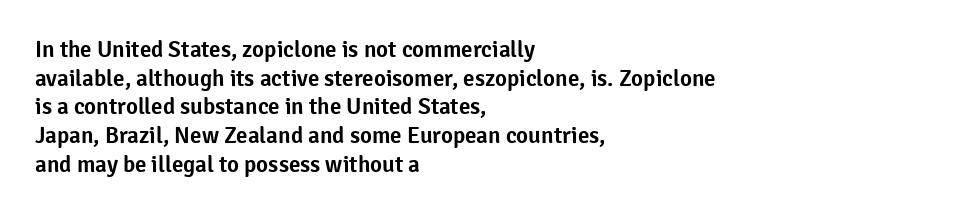
Q: Is the text italic (slanted)? A: No, it is upright.
Q: Is the text underlined? A: No.
Q: How is the paragraph aligned? A: Left-aligned.
Q: Is the spacing between letters normal or unusually wide? A: Normal.
Q: Is the spacing between lines tight, normal or loose? A: Normal.
